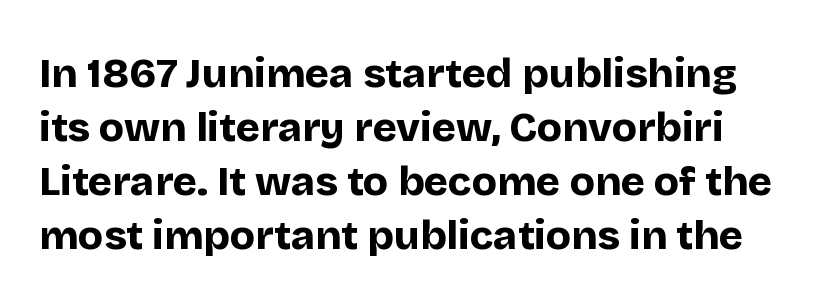
Q: Is the text bold? A: Yes.
Q: Is the text italic (slanted)? A: No, it is upright.
Q: Is the typeface a serif or a sans-serif typeface? A: Sans-serif.
Q: Is the text underlined? A: No.
Q: Is the spacing between letters normal or unusually wide? A: Normal.
Q: Is the spacing between lines tight, normal or loose? A: Normal.
Q: Width (condensed, normal, or wide)? A: Normal.
Q: Stroke contrast? A: Low.
Q: x-height? A: Large.
Q: Monospaced? A: No.
